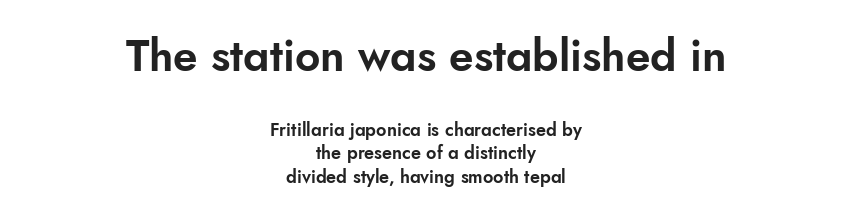
{"serif": "no", "italic": "no", "width": "normal", "stroke_contrast": "low", "x_height": "small", "monospaced": "no", "underline": "no", "align": "center", "line_spacing": "normal", "line_spacing_ratio": 1.31, "letter_spacing": "normal", "letter_spacing_em": 0.0, "larger_block": "first", "size_ratio": 2.44, "glyph_px": 44}
